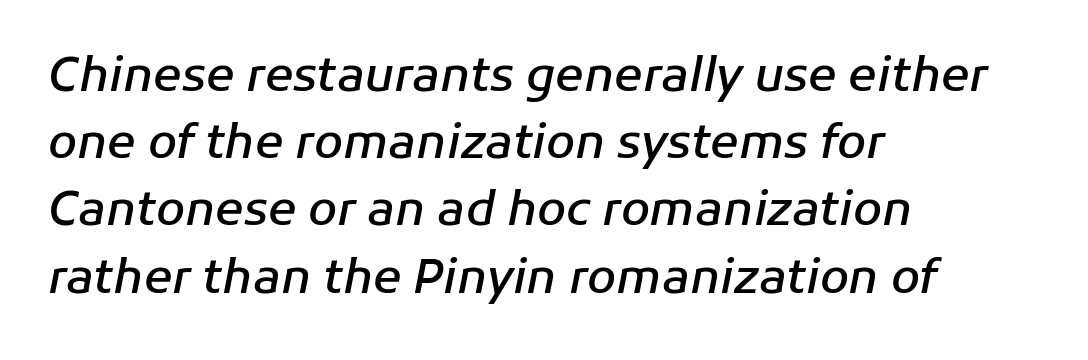
{"italic": "yes", "lean": "right", "slant_degrees": 11, "bold": "semi", "weight": "semibold", "width": "normal", "stroke_contrast": "low", "x_height": "medium", "monospaced": "no", "underline": "no", "align": "left", "line_spacing": "normal", "line_spacing_ratio": 1.43, "letter_spacing": "normal", "letter_spacing_em": 0.0, "glyph_px": 47}
